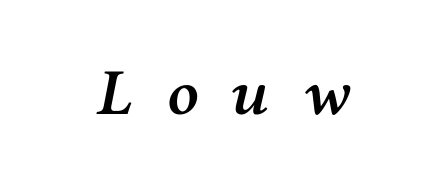
Q: Is the text bold? A: Semi-bold.
Q: Is the text italic (slanted)? A: Yes, it leans right by about 12 degrees.
Q: Is the typeface a serif or a sans-serif typeface? A: Serif.
Q: Is the text underlined? A: No.
Q: Is the spacing between letters normal or unusually wide? A: Unusually wide.
Q: Width (condensed, normal, or wide)? A: Normal.
Q: Stroke contrast? A: Medium.
Q: x-height? A: Medium.
Q: Monospaced? A: No.
